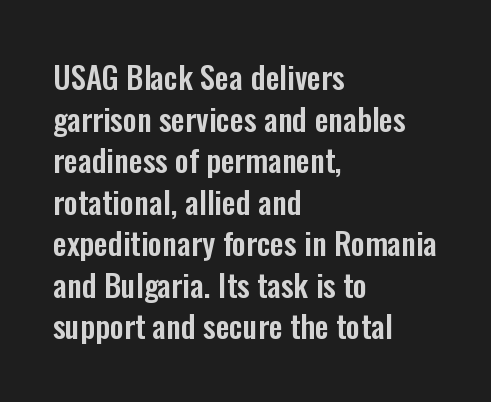
Q: Is the text italic (slanted)? A: No, it is upright.
Q: Is the typeface a serif or a sans-serif typeface? A: Sans-serif.
Q: Is the text underlined? A: No.
Q: How is the paragraph aligned? A: Left-aligned.
Q: Is the spacing between letters normal or unusually wide? A: Normal.
Q: Is the spacing between lines tight, normal or loose? A: Normal.
Q: Width (condensed, normal, or wide)? A: Condensed.
Q: Stroke contrast? A: Low.
Q: x-height? A: Medium.
Q: Monospaced? A: No.
